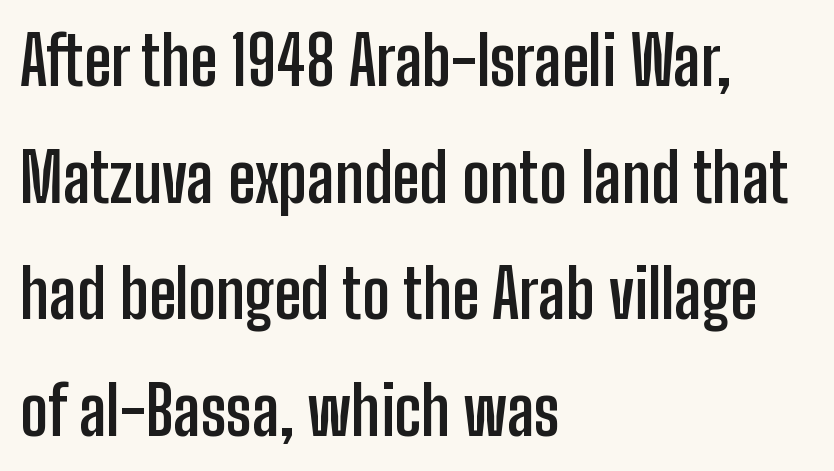
Q: Is the text bold? A: Yes.
Q: Is the text italic (slanted)? A: No, it is upright.
Q: Is the typeface a serif or a sans-serif typeface? A: Sans-serif.
Q: Is the text underlined? A: No.
Q: How is the paragraph aligned? A: Left-aligned.
Q: Is the spacing between letters normal or unusually wide? A: Normal.
Q: Width (condensed, normal, or wide)? A: Condensed.
Q: Stroke contrast? A: Low.
Q: x-height? A: Medium.
Q: Monospaced? A: No.
